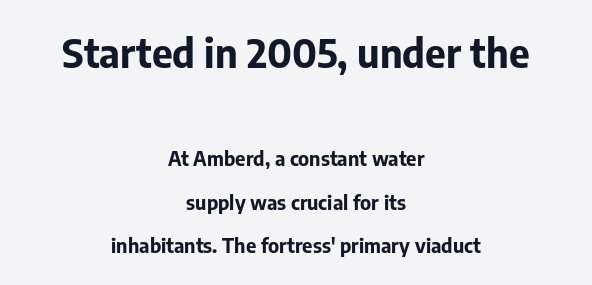
If you squint, the top block still reads clearly — it's the larger of the two. This sample uses a sans-serif face. Layout note: lines centered. The space beneath each line is pristine and unruled. Characters remain perfectly vertical along every line.
